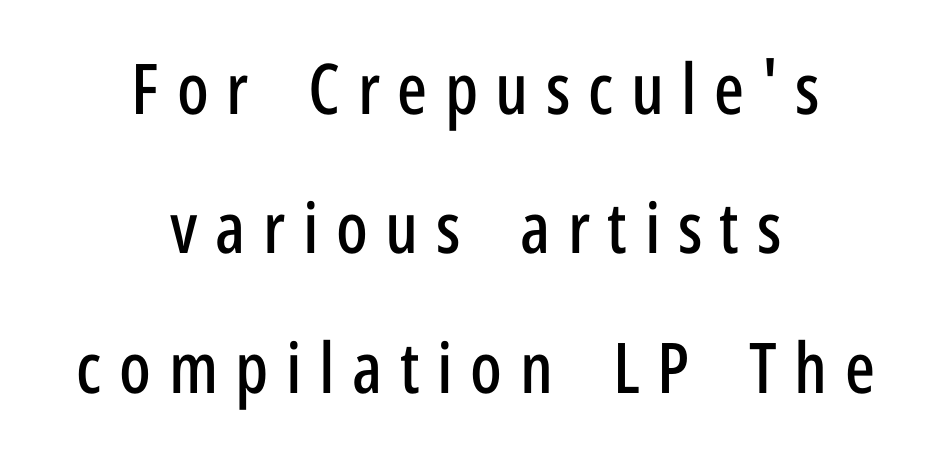
Tracking value appears strongly positive — letters spread wide. In CSS terms this would be text-align: center. Check under the words: just untouched page. Quick note: not italic, upright.
